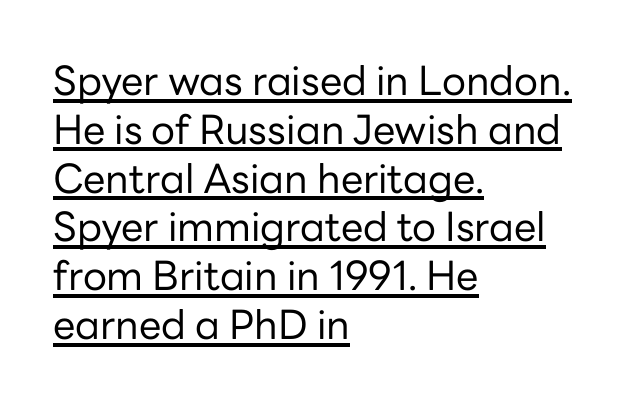
Q: Is the text bold? A: No.
Q: Is the text italic (slanted)? A: No, it is upright.
Q: Is the typeface a serif or a sans-serif typeface? A: Sans-serif.
Q: Is the text underlined? A: Yes.
Q: How is the paragraph aligned? A: Left-aligned.
Q: Is the spacing between letters normal or unusually wide? A: Normal.
Q: Width (condensed, normal, or wide)? A: Normal.
Q: Stroke contrast? A: Low.
Q: x-height? A: Medium.
Q: Monospaced? A: No.
